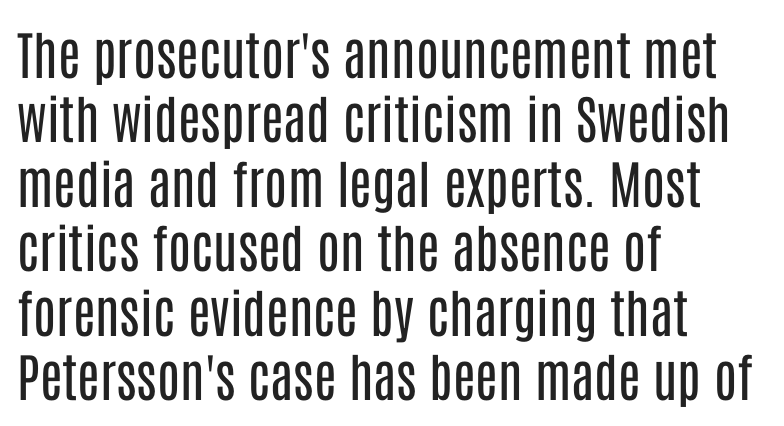
Q: Is the text bold? A: No.
Q: Is the text italic (slanted)? A: No, it is upright.
Q: Is the typeface a serif or a sans-serif typeface? A: Sans-serif.
Q: Is the text underlined? A: No.
Q: How is the paragraph aligned? A: Left-aligned.
Q: Is the spacing between letters normal or unusually wide? A: Normal.
Q: Width (condensed, normal, or wide)? A: Condensed.
Q: Stroke contrast? A: Low.
Q: x-height? A: Large.
Q: Monospaced? A: No.
